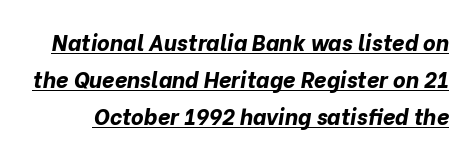
Tall strokes in this sample are angled rather than plumb. The designer left line spacing at the default. The horizontal fit of the characters is conventional and even. Descenders here cross a horizontal rule under the line. Strokes here are thick enough to call this a true bold.
